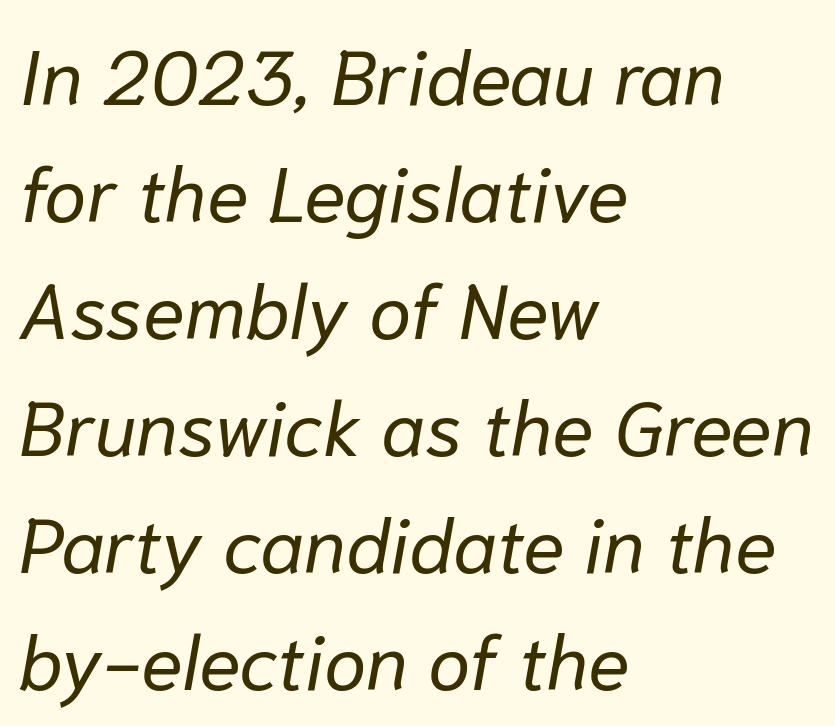
Q: Is the text bold? A: No.
Q: Is the text italic (slanted)? A: Yes, it leans right by about 10 degrees.
Q: Is the text underlined? A: No.
Q: How is the paragraph aligned? A: Left-aligned.
Q: Is the spacing between letters normal or unusually wide? A: Normal.
Q: Is the spacing between lines tight, normal or loose? A: Normal.
Q: Width (condensed, normal, or wide)? A: Normal.
Q: Stroke contrast? A: Low.
Q: x-height? A: Medium.
Q: Monospaced? A: No.
